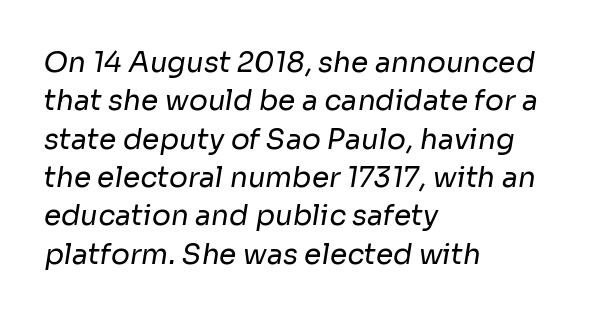
{"serif": "no", "bold": "no", "weight": "regular", "width": "normal", "stroke_contrast": "low", "x_height": "medium", "monospaced": "no", "underline": "no", "align": "left", "line_spacing": "normal", "line_spacing_ratio": 1.37, "letter_spacing": "normal", "letter_spacing_em": 0.0, "glyph_px": 28}
